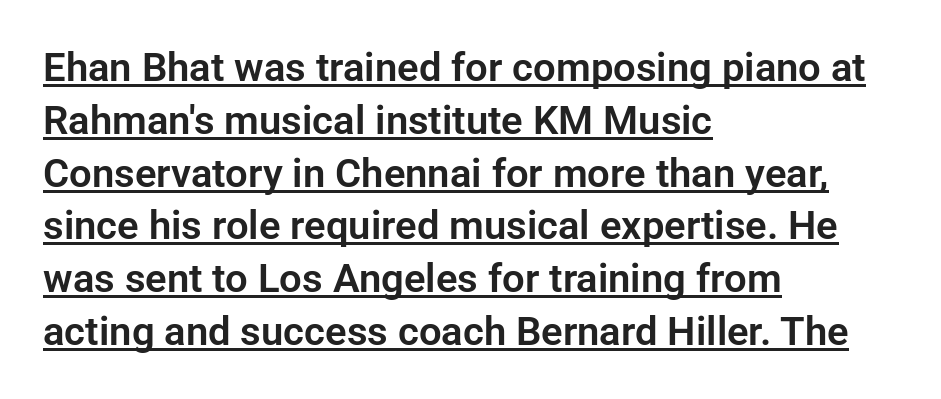
The image shows 40 px sans-serif type, upright; set left-aligned, normal line spacing (1.32x), normal letter spacing, underlined; low stroke contrast and a medium x-height.
